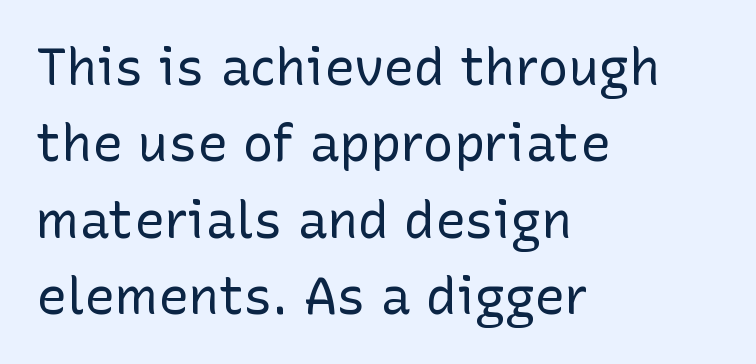
Unlike a traditional serif, this face leaves its strokes unadorned. If you measured baseline to baseline, you'd find a middling distance. Type without underlining. The passage shown is typed in a proportional face where columns would drift.
